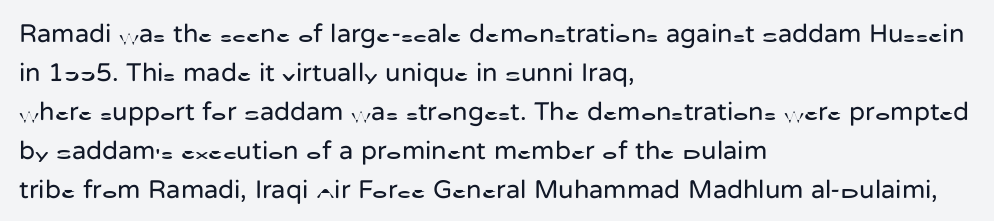
The image shows 26 px text type, upright; set left-aligned, normal line spacing (1.5x), normal letter spacing, not underlined.
